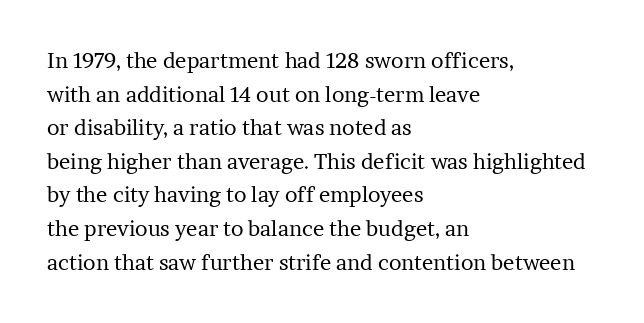
Q: Is the text bold? A: No.
Q: Is the text italic (slanted)? A: No, it is upright.
Q: Is the text underlined? A: No.
Q: How is the paragraph aligned? A: Left-aligned.
Q: Is the spacing between letters normal or unusually wide? A: Normal.
Q: Is the spacing between lines tight, normal or loose? A: Normal.
